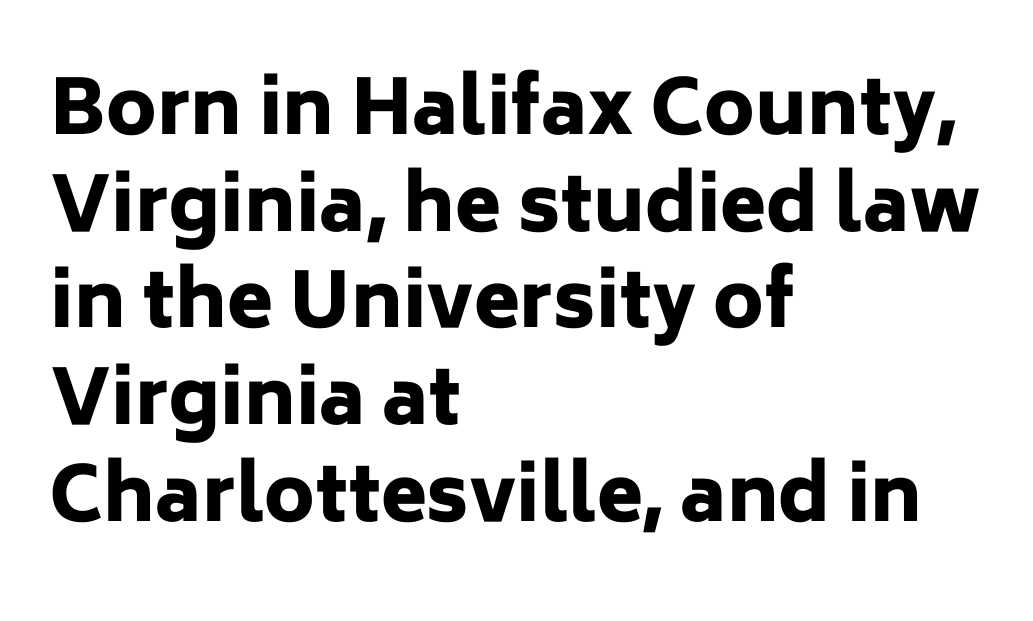
{"serif": "no", "italic": "no", "bold": "yes", "weight": "heavy", "width": "normal", "stroke_contrast": "low", "x_height": "medium", "monospaced": "no", "underline": "no", "align": "left", "line_spacing": "normal", "line_spacing_ratio": 1.29, "letter_spacing": "normal", "letter_spacing_em": 0.0, "glyph_px": 75}
